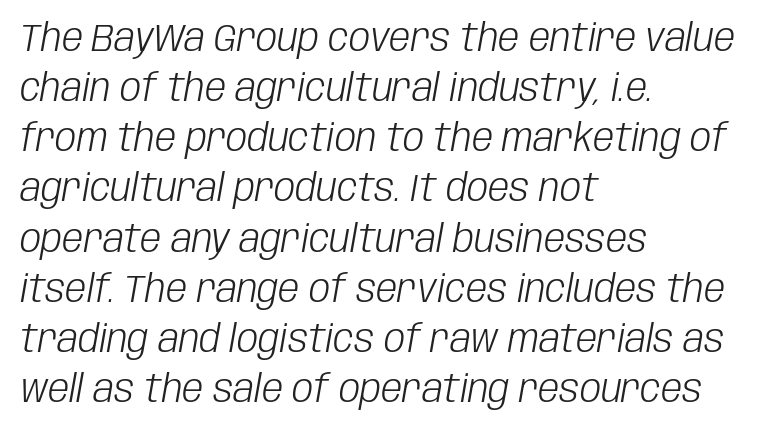
The image shows 38 px light, condensed type, italic (leaning right); set left-aligned, normal line spacing (1.32x), normal letter spacing, not underlined; low stroke contrast and a large x-height.
